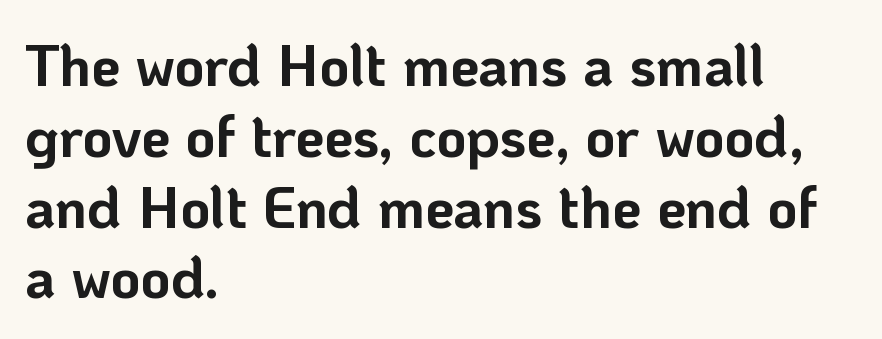
The area under the type is left untouched. In CSS terms this would be text-align: left. Its strokes are broad and dark, the hallmark of bold type. Short note: letters normally spaced. Serif or sans? Sans — the stroke terminals are bare. Character widths vary here, with narrow letters taking less room than wide ones.
